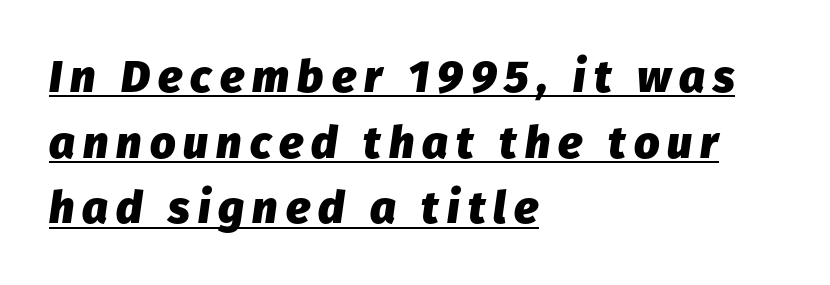
Emphasis by weight is at full strength: bold. The lines in this sample share a left origin and differ only in where they stop. Quick note: italic. These lines are rendered in a variable-pitch font. Reading down the column, the eye jumps a familiar distance to each next line.
